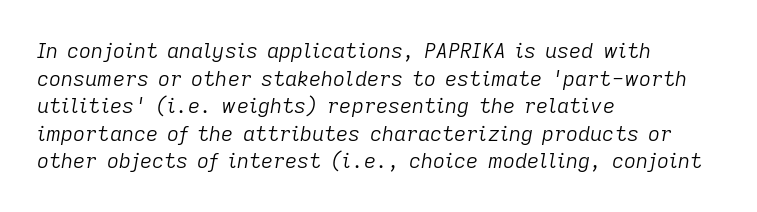
Q: Is the text bold? A: No.
Q: Is the text italic (slanted)? A: Yes, it leans right by about 9 degrees.
Q: Is the text underlined? A: No.
Q: How is the paragraph aligned? A: Left-aligned.
Q: Is the spacing between letters normal or unusually wide? A: Normal.
Q: Is the spacing between lines tight, normal or loose? A: Normal.
